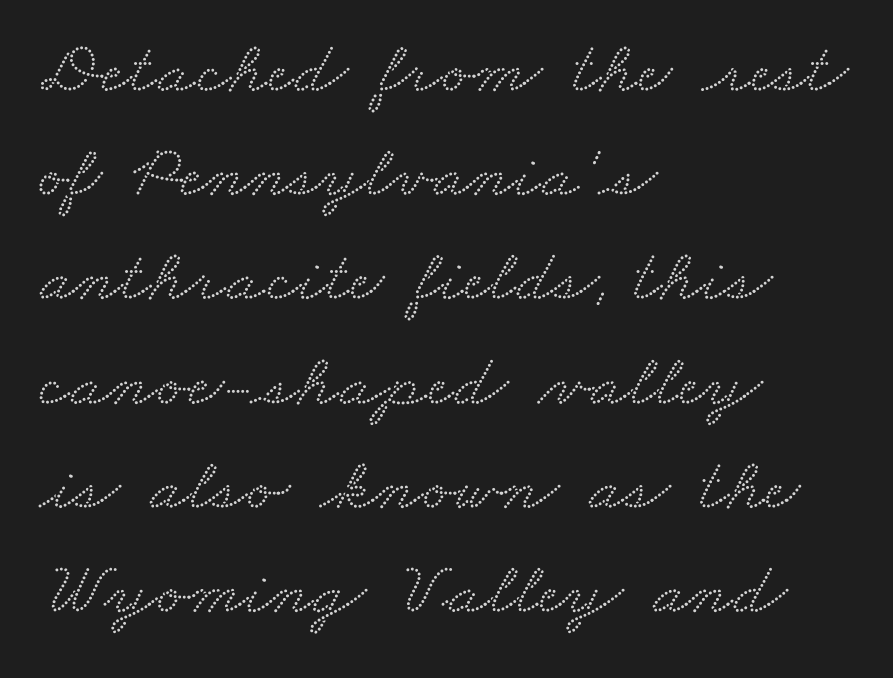
Q: Is the typeface a serif or a sans-serif typeface? A: Serif.
Q: Is the text underlined? A: No.
Q: How is the paragraph aligned? A: Left-aligned.
Q: Is the spacing between letters normal or unusually wide? A: Normal.
Q: Is the spacing between lines tight, normal or loose? A: Normal.
Q: Width (condensed, normal, or wide)? A: Wide.
Q: Stroke contrast? A: Medium.
Q: x-height? A: Small.
Q: Monospaced? A: No.
